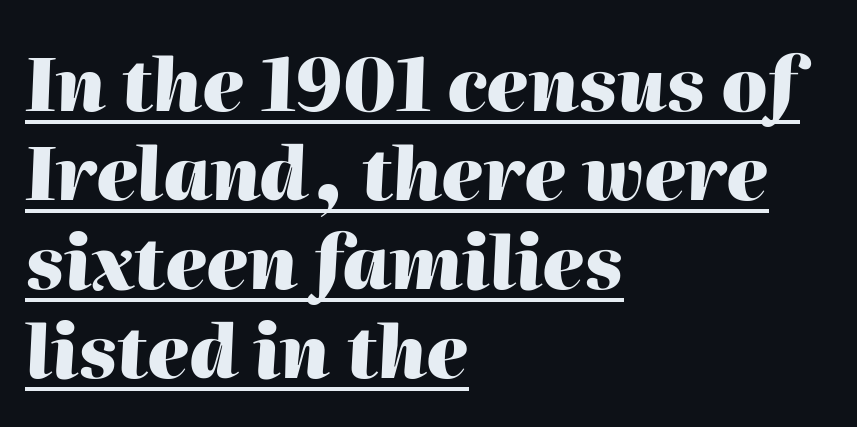
Q: Is the text bold? A: Yes.
Q: Is the text italic (slanted)? A: Yes, it leans right by about 2 degrees.
Q: Is the text underlined? A: Yes.
Q: How is the paragraph aligned? A: Left-aligned.
Q: Is the spacing between letters normal or unusually wide? A: Normal.
Q: Width (condensed, normal, or wide)? A: Normal.
Q: Stroke contrast? A: High.
Q: x-height? A: Medium.
Q: Monospaced? A: No.
